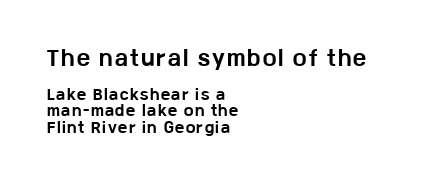
Q: Is the text bold? A: Yes.
Q: Is the text italic (slanted)? A: No, it is upright.
Q: Is the text underlined? A: No.
Q: How is the paragraph aligned? A: Left-aligned.
Q: Which block of text is set in a larger size, the first (top) or the second (bottom)? A: The first (top) one.
